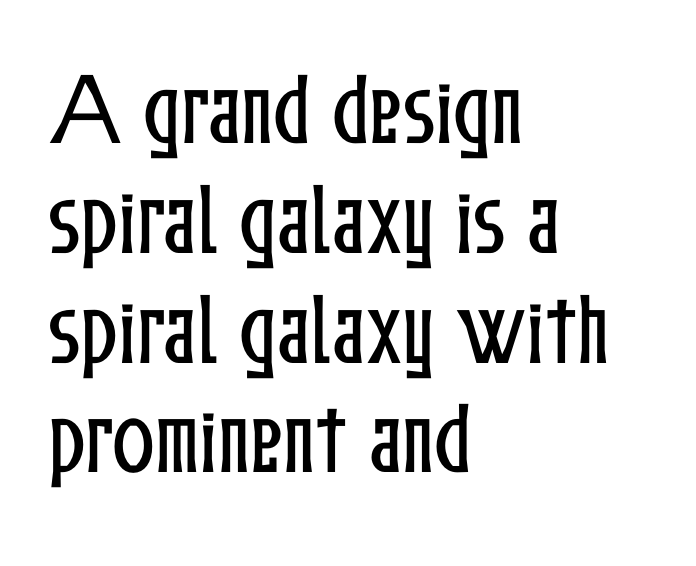
Q: Is the text italic (slanted)? A: No, it is upright.
Q: Is the text underlined? A: No.
Q: How is the paragraph aligned? A: Left-aligned.
Q: Is the spacing between letters normal or unusually wide? A: Normal.
Q: Is the spacing between lines tight, normal or loose? A: Normal.
Q: Width (condensed, normal, or wide)? A: Condensed.
Q: Stroke contrast? A: Low.
Q: x-height? A: Medium.
Q: Monospaced? A: No.
